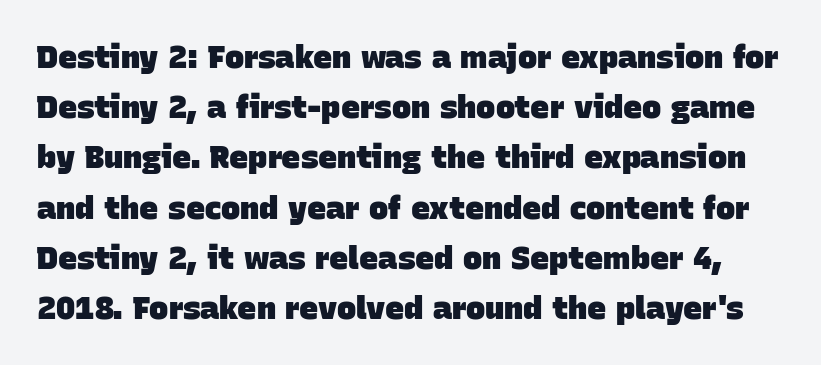
{"serif": "no", "bold": "yes", "weight": "heavy", "width": "normal", "stroke_contrast": "low", "x_height": "large", "monospaced": "no", "underline": "no", "line_spacing": "normal", "line_spacing_ratio": 1.57, "letter_spacing": "normal", "letter_spacing_em": 0.0, "glyph_px": 32}
